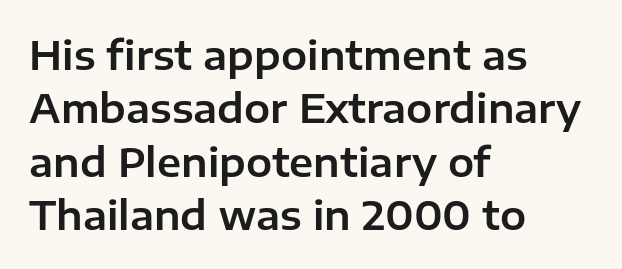
The image shows 39 px sans-serif type, upright; set left-aligned, normal line spacing (1.37x), normal letter spacing, not underlined; low stroke contrast and a medium x-height.
